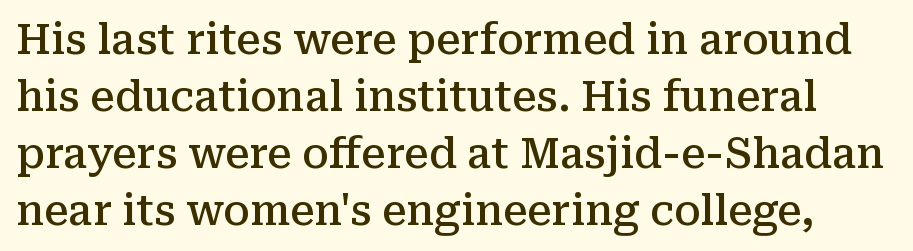
{"serif": "yes", "italic": "no", "bold": "semi", "weight": "semibold", "width": "normal", "stroke_contrast": "medium", "x_height": "medium", "monospaced": "no", "underline": "no", "line_spacing": "normal", "line_spacing_ratio": 1.39, "letter_spacing": "normal", "letter_spacing_em": 0.0, "glyph_px": 41}
